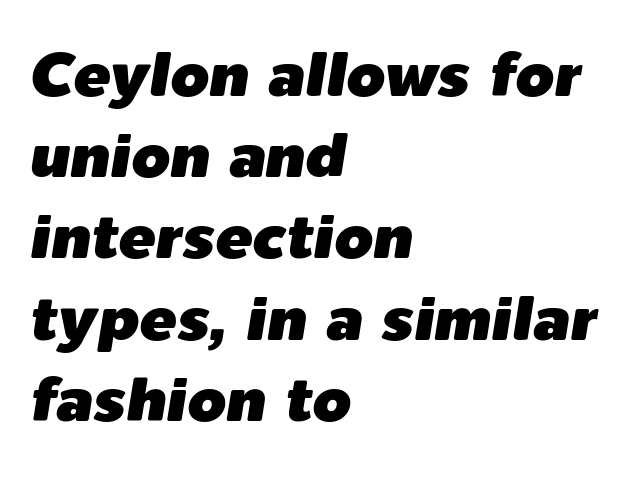
Where is the straight margin? On the left. No word sits above an underline. There is no visible air inserted between adjacent glyphs. Here the designer chose a conventional face with non-uniform glyph widths.
